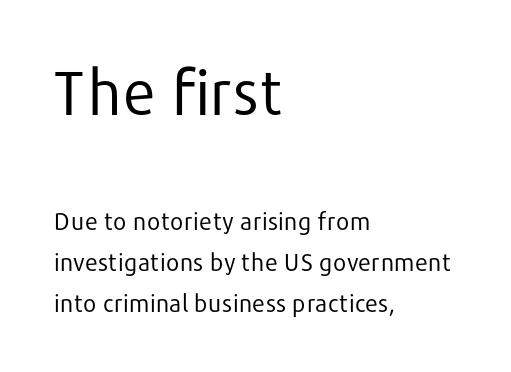
The image shows 61 px regular-weight sans-serif type, upright; set left-aligned, normal line spacing (1.7x), normal letter spacing, not underlined; the first (top) block is 2.54x larger; low stroke contrast and a medium x-height.
